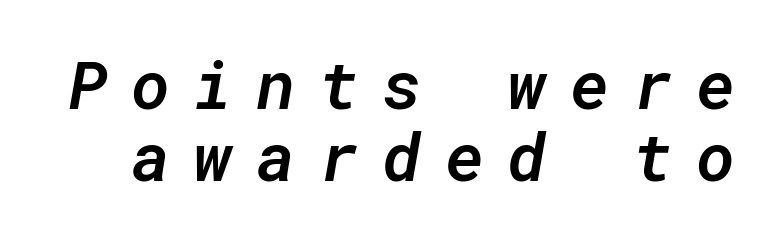
Q: Is the text bold? A: Semi-bold.
Q: Is the text italic (slanted)? A: Yes, it leans right by about 10 degrees.
Q: Is the text underlined? A: No.
Q: Is the spacing between letters normal or unusually wide? A: Unusually wide.
Q: Is the spacing between lines tight, normal or loose? A: Tight.
Q: Width (condensed, normal, or wide)? A: Normal.
Q: Stroke contrast? A: Low.
Q: x-height? A: Medium.
Q: Monospaced? A: Yes.
